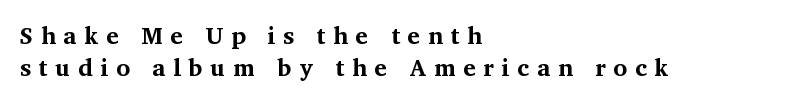
The image shows 24 px bold type, upright; set left-aligned, normal line spacing (1.32x), unusually wide letter spacing (+0.32 em), not underlined.
